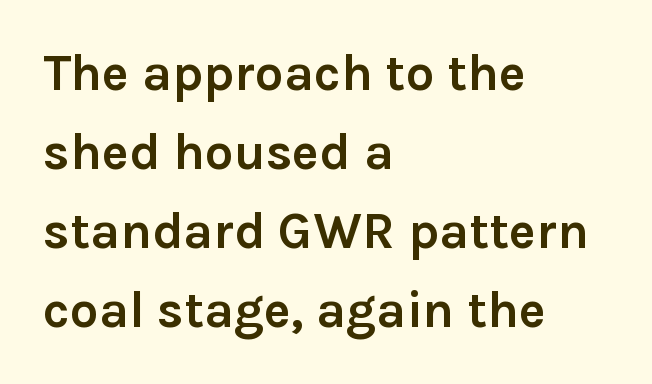
{"serif": "no", "italic": "no", "bold": "yes", "weight": "semibold", "width": "normal", "stroke_contrast": "low", "x_height": "medium", "monospaced": "no", "underline": "no", "align": "left", "line_spacing": "normal", "line_spacing_ratio": 1.55, "letter_spacing": "normal", "letter_spacing_em": 0.0, "glyph_px": 51}
